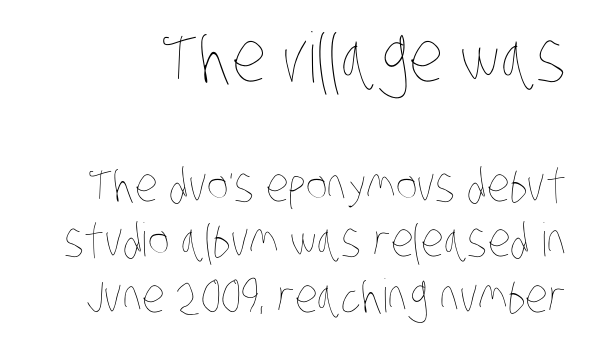
{"bold": "no", "weight": "thin", "width": "condensed", "stroke_contrast": "low", "x_height": "large", "monospaced": "no", "underline": "no", "line_spacing_ratio": 1.21, "letter_spacing": "normal", "letter_spacing_em": 0.0, "larger_block": "first", "size_ratio": 1.5, "glyph_px": 69}
